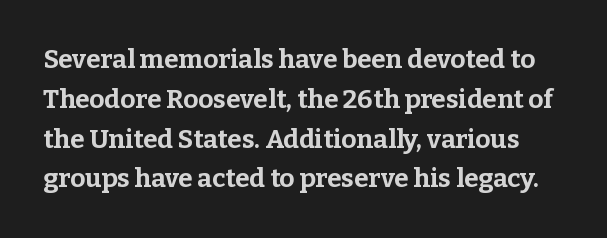
This sample uses an upright cut, with every glyph sitting square on the baseline. Emphasis by weight is at full strength: bold. The rows are spaced the way most documents space them. The glyphs are unaccompanied by any horizontal stroke below them. You could call the tracking neutral — neither tight nor loose.
